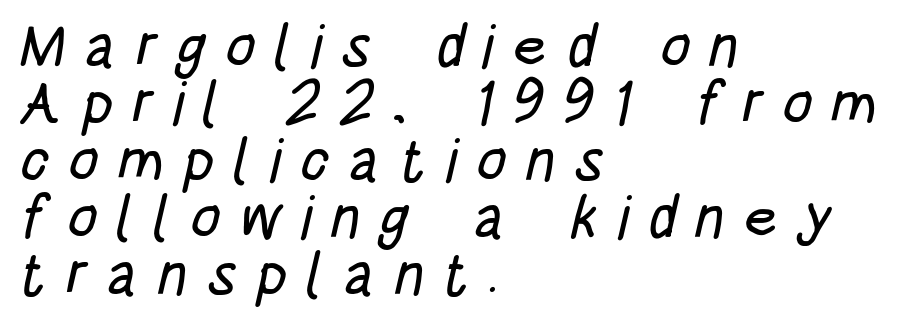
Q: Is the typeface a serif or a sans-serif typeface? A: Sans-serif.
Q: Is the text underlined? A: No.
Q: How is the paragraph aligned? A: Left-aligned.
Q: Is the spacing between letters normal or unusually wide? A: Unusually wide.
Q: Is the spacing between lines tight, normal or loose? A: Tight.
Q: Width (condensed, normal, or wide)? A: Condensed.
Q: Stroke contrast? A: Low.
Q: x-height? A: Large.
Q: Monospaced? A: No.
